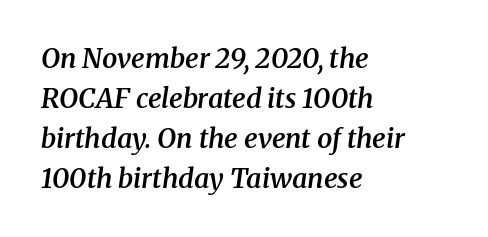
This is the in-between weight designers call semibold or demi. Students, observe: this is what conventionally led text looks like. Nobody drew a line under any word here. Short and long lines alike share a common starting point at left.
